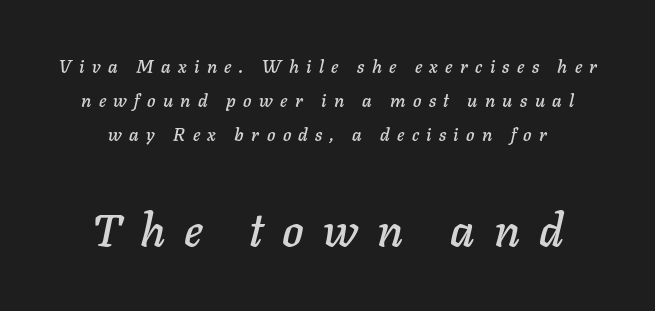
{"italic": "yes", "lean": "right", "slant_degrees": 11, "width": "normal", "stroke_contrast": "low", "x_height": "medium", "monospaced": "no", "underline": "no", "align": "center", "line_spacing_ratio": 1.89, "letter_spacing": "wide", "letter_spacing_em": 0.41, "larger_block": "second", "size_ratio": 2.56, "glyph_px": 46}
